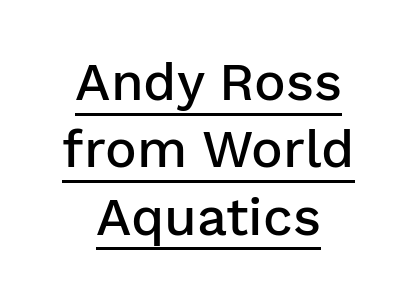
Notice how a bar underscores the lettering throughout. The face used here is a sans, in the tradition of grotesques and geometrics. Style check: upright. In terms of leading, this rendering sits right in the middle.
